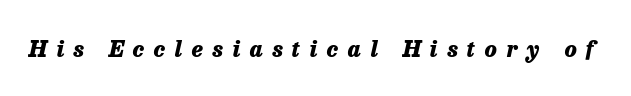
Q: Is the text bold? A: Yes.
Q: Is the text italic (slanted)? A: Yes, it leans right by about 13 degrees.
Q: Is the text underlined? A: No.
Q: Is the spacing between letters normal or unusually wide? A: Unusually wide.
